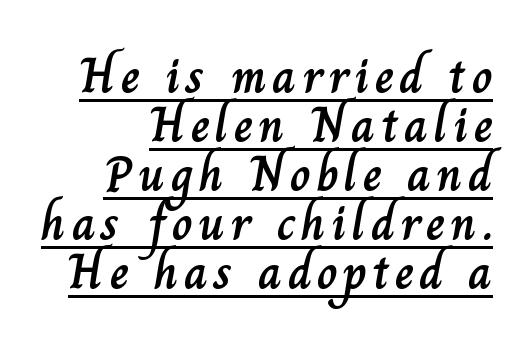
Q: Is the text italic (slanted)? A: Yes.
Q: Is the text underlined? A: Yes.
Q: How is the paragraph aligned? A: Right-aligned.
Q: Is the spacing between lines tight, normal or loose? A: Tight.
Q: Width (condensed, normal, or wide)? A: Normal.
Q: Stroke contrast? A: Low.
Q: x-height? A: Small.
Q: Monospaced? A: No.
